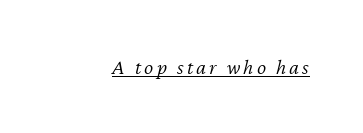
Q: Is the text bold? A: No.
Q: Is the text italic (slanted)? A: Yes, it leans right by about 12 degrees.
Q: Is the text underlined? A: Yes.
